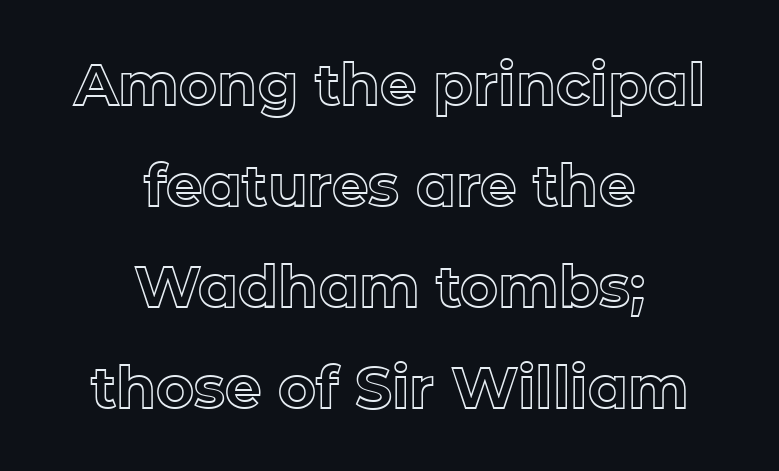
The image shows 58 px text type, upright; set centered, line spacing 1.74x, normal letter spacing, not underlined; a medium x-height.
